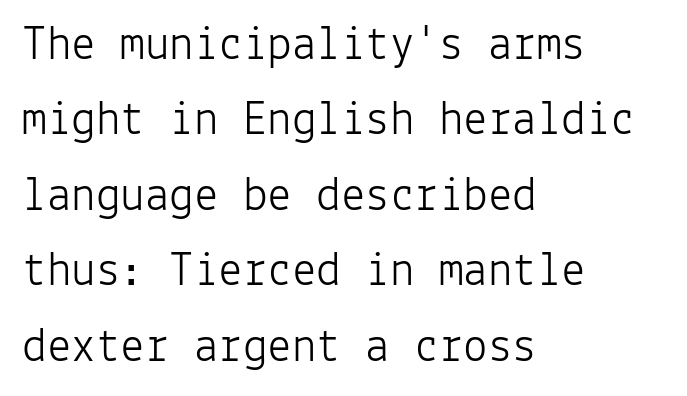
Q: Is the text bold? A: No.
Q: Is the text italic (slanted)? A: No, it is upright.
Q: Is the typeface a serif or a sans-serif typeface? A: Sans-serif.
Q: Is the text underlined? A: No.
Q: How is the paragraph aligned? A: Left-aligned.
Q: Is the spacing between letters normal or unusually wide? A: Normal.
Q: Is the spacing between lines tight, normal or loose? A: Normal.
Q: Width (condensed, normal, or wide)? A: Normal.
Q: Stroke contrast? A: Low.
Q: x-height? A: Medium.
Q: Monospaced? A: Yes.
